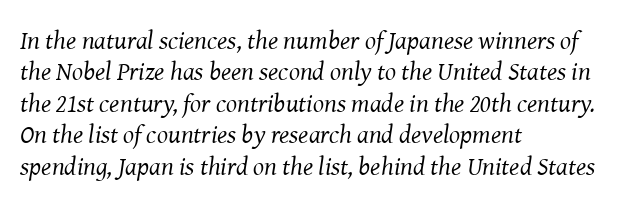
Observe the ordinary spacing: letters are neighbours, not strangers. Slant detected: the letters are inclined. If you drew a ruler down the left edge, every line would touch it. The font sits on the lighter half of the weight spectrum, regular included.
